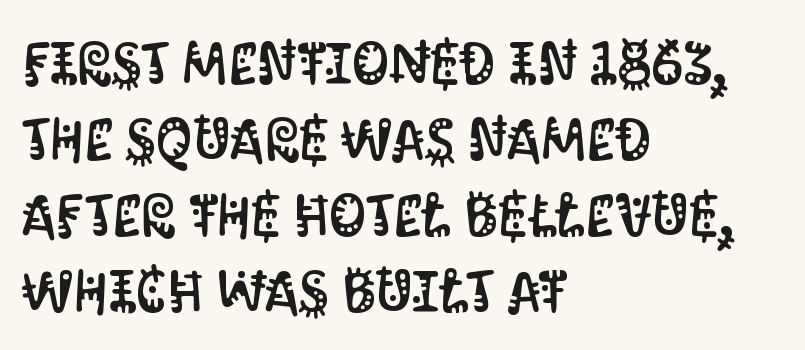
The image shows 59 px condensed sans-serif type, upright; set left-aligned, normal line spacing (1.29x), normal letter spacing, not underlined; medium stroke contrast and a large x-height.
